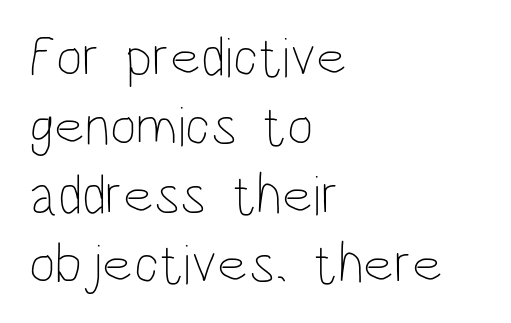
This reads as an unemphasized weight, regular at the heaviest. Italic: no, the glyphs are upright roman. Proportional: the letters do not fall into vertical columns. Here the glyphs are tracked normally, forming tight word shapes.
